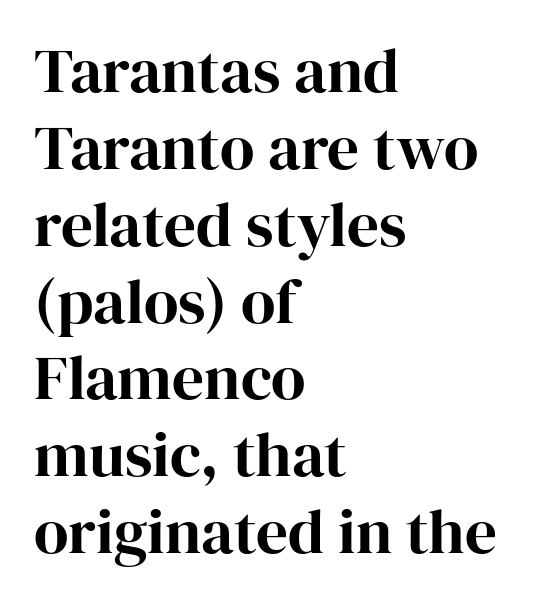
Q: Is the text italic (slanted)? A: No, it is upright.
Q: Is the typeface a serif or a sans-serif typeface? A: Serif.
Q: Is the text underlined? A: No.
Q: How is the paragraph aligned? A: Left-aligned.
Q: Is the spacing between letters normal or unusually wide? A: Normal.
Q: Width (condensed, normal, or wide)? A: Normal.
Q: Stroke contrast? A: High.
Q: x-height? A: Medium.
Q: Monospaced? A: No.
